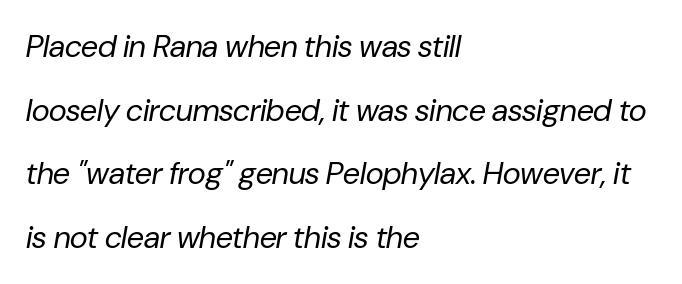
There's an unmistakable incline to the writing here. The rendering uses natural spacing where letterforms have individual widths. Unmarked baselines from the first word to the last. Caption: multi-line text, flush left, ragged right. Summary of vertical rhythm: relaxed, with wide interline spacing. Nothing unusual about the tracking: characters are spaced as the font intends.
